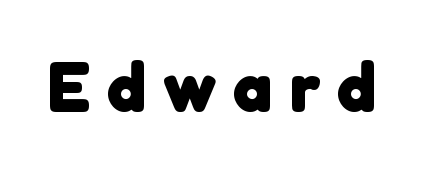
Q: Is the text bold? A: Yes.
Q: Is the typeface a serif or a sans-serif typeface? A: Sans-serif.
Q: Is the text underlined? A: No.
Q: Is the spacing between letters normal or unusually wide? A: Unusually wide.
Q: Width (condensed, normal, or wide)? A: Normal.
Q: Stroke contrast? A: Low.
Q: x-height? A: Medium.
Q: Monospaced? A: No.
